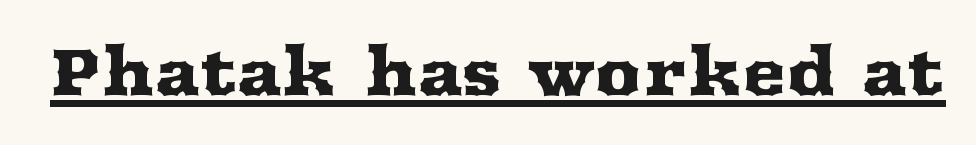
Compared with typical body copy, the letter spacing here is the same. Style check: upright. The letters advance in unequal steps, a hallmark of proportional type. The specimen includes a rule beneath the text block's lines. The glyphs in this specimen are seriffed.
